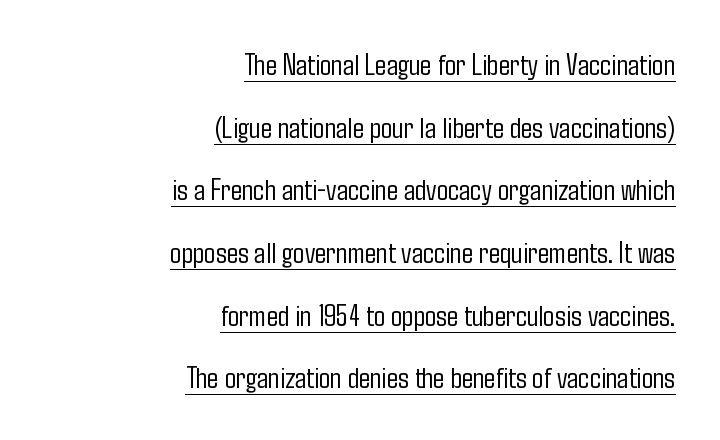
Q: Is the text bold? A: No.
Q: Is the text italic (slanted)? A: No, it is upright.
Q: Is the typeface a serif or a sans-serif typeface? A: Sans-serif.
Q: Is the text underlined? A: Yes.
Q: How is the paragraph aligned? A: Right-aligned.
Q: Is the spacing between letters normal or unusually wide? A: Normal.
Q: Is the spacing between lines tight, normal or loose? A: Loose.
Q: Width (condensed, normal, or wide)? A: Condensed.
Q: Stroke contrast? A: Low.
Q: x-height? A: Medium.
Q: Monospaced? A: No.
